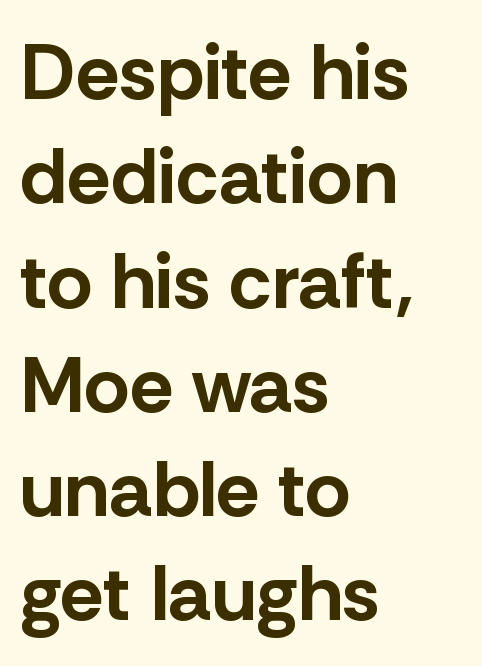
{"serif": "no", "italic": "no", "bold": "yes", "weight": "bold", "width": "normal", "stroke_contrast": "low", "x_height": "medium", "monospaced": "no", "underline": "no", "align": "left", "line_spacing": "normal", "line_spacing_ratio": 1.32, "letter_spacing": "normal", "letter_spacing_em": 0.0, "glyph_px": 79}
